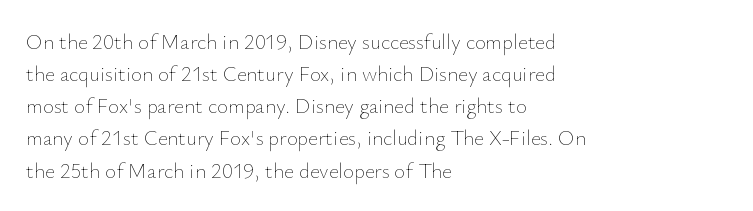
Q: Is the text bold? A: No.
Q: Is the text italic (slanted)? A: No, it is upright.
Q: Is the text underlined? A: No.
Q: How is the paragraph aligned? A: Left-aligned.
Q: Is the spacing between letters normal or unusually wide? A: Normal.
Q: Is the spacing between lines tight, normal or loose? A: Normal.
